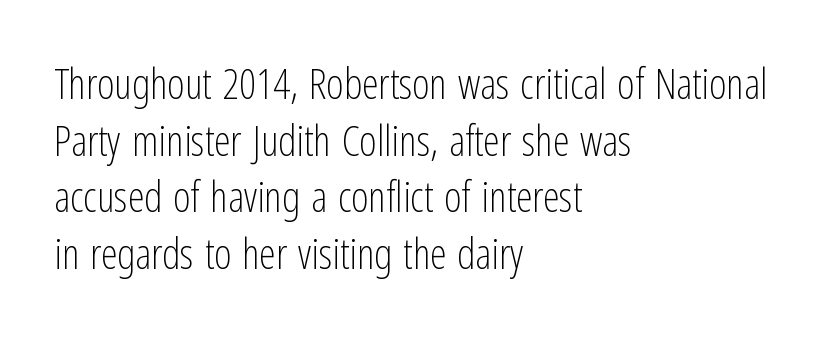
Nothing sits at the stroke ends, so this counts as sans-serif. The vertical gap from one line to the next is medium. Visually the block forms a straight wall on the left and a jagged coastline on the right. The axis of the letterforms is exactly vertical. Letters rest on an invisible, unmarked baseline. Varying glyph widths throughout — classic text-font behaviour.
